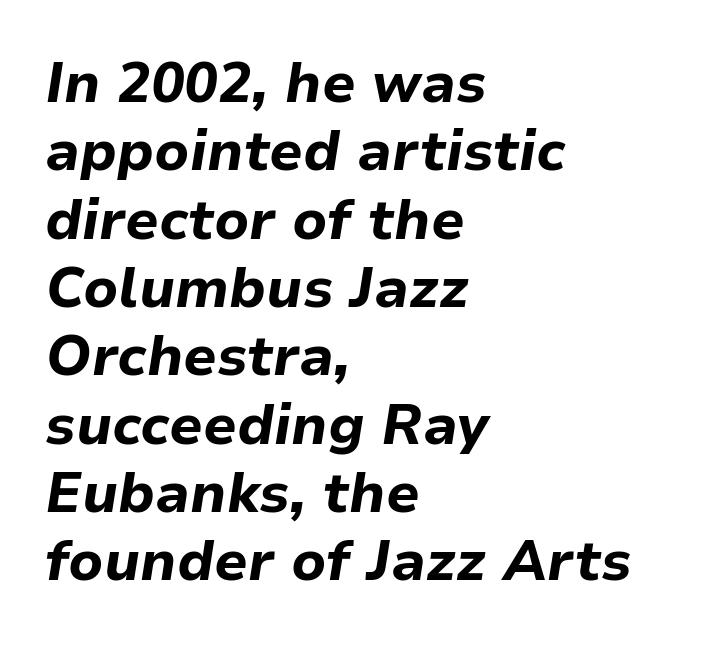
The image shows 56 px bold type, italic (leaning right); set left-aligned, line spacing 1.22x, normal letter spacing, not underlined; low stroke contrast and a medium x-height.
